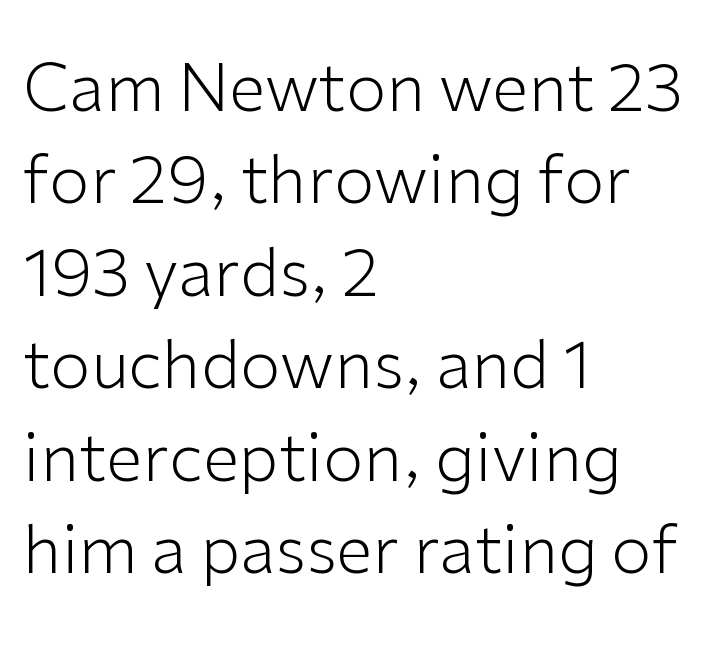
Q: Is the text bold? A: No.
Q: Is the text italic (slanted)? A: No, it is upright.
Q: Is the typeface a serif or a sans-serif typeface? A: Sans-serif.
Q: Is the text underlined? A: No.
Q: How is the paragraph aligned? A: Left-aligned.
Q: Is the spacing between letters normal or unusually wide? A: Normal.
Q: Is the spacing between lines tight, normal or loose? A: Normal.
Q: Width (condensed, normal, or wide)? A: Normal.
Q: Stroke contrast? A: Low.
Q: x-height? A: Medium.
Q: Monospaced? A: No.
